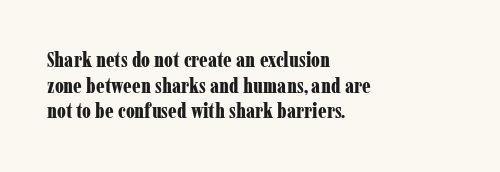
The image shows 21 px bold type, upright; set left-aligned, line spacing 1.22x, normal letter spacing, not underlined.
